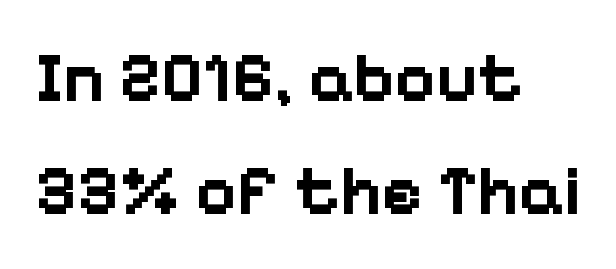
Q: Is the text bold? A: Yes.
Q: Is the text italic (slanted)? A: No, it is upright.
Q: Is the typeface a serif or a sans-serif typeface? A: Sans-serif.
Q: Is the text underlined? A: No.
Q: How is the paragraph aligned? A: Left-aligned.
Q: Is the spacing between letters normal or unusually wide? A: Normal.
Q: Is the spacing between lines tight, normal or loose? A: Normal.
Q: Width (condensed, normal, or wide)? A: Normal.
Q: Stroke contrast? A: Low.
Q: x-height? A: Medium.
Q: Monospaced? A: No.
